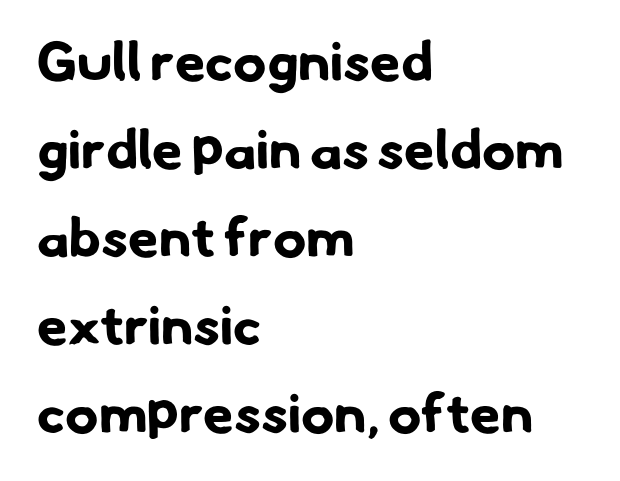
The designer left line spacing at the default. Emphasis by weight is at full strength: bold. Leftover space on each line is placed entirely after the last word. The face used here is a sans, in the tradition of grotesques and geometrics.
